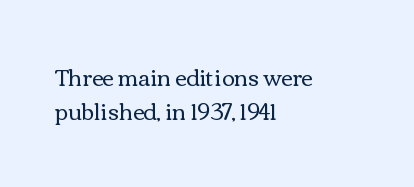
The image shows 22 px text type, upright; set left-aligned, normal line spacing (1.56x), normal letter spacing, not underlined.
